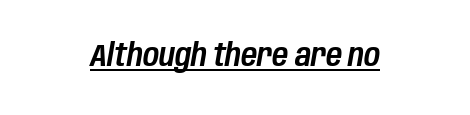
{"italic": "yes", "lean": "right", "slant_degrees": 10, "width": "condensed", "stroke_contrast": "low", "x_height": "large", "monospaced": "no", "underline": "yes", "align": "center", "letter_spacing": "normal", "letter_spacing_em": 0.0, "glyph_px": 31}
